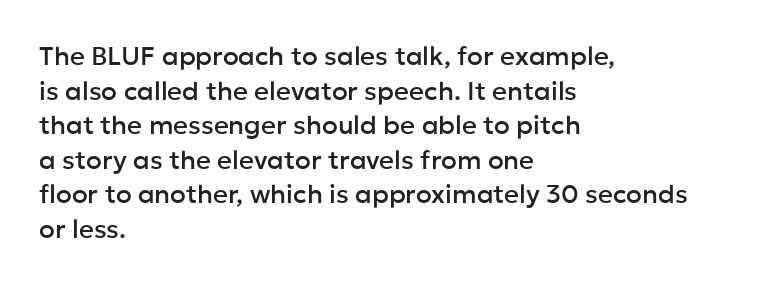
Q: Is the text italic (slanted)? A: No, it is upright.
Q: Is the text underlined? A: No.
Q: How is the paragraph aligned? A: Left-aligned.
Q: Is the spacing between letters normal or unusually wide? A: Normal.
Q: Is the spacing between lines tight, normal or loose? A: Normal.
